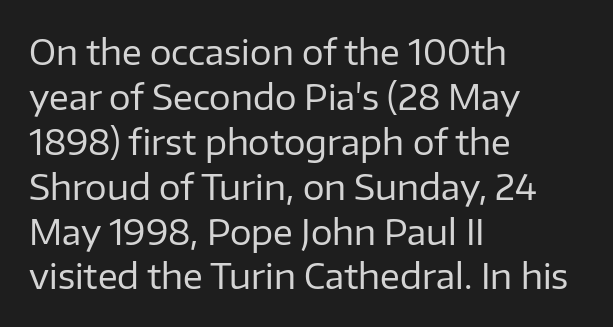
The image shows 34 px regular-weight sans-serif type, upright; set left-aligned, normal line spacing (1.32x), normal letter spacing, not underlined; low stroke contrast and a medium x-height.
